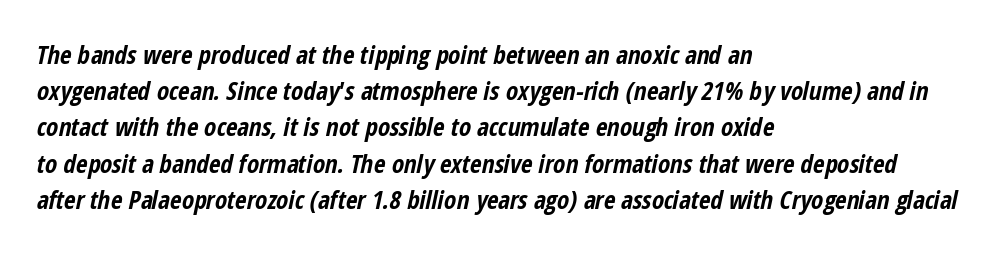
{"italic": "yes", "lean": "right", "slant_degrees": 12, "bold": "yes", "underline": "no", "align": "left", "line_spacing": "normal", "line_spacing_ratio": 1.45, "letter_spacing": "normal", "letter_spacing_em": 0.0, "glyph_px": 25}
